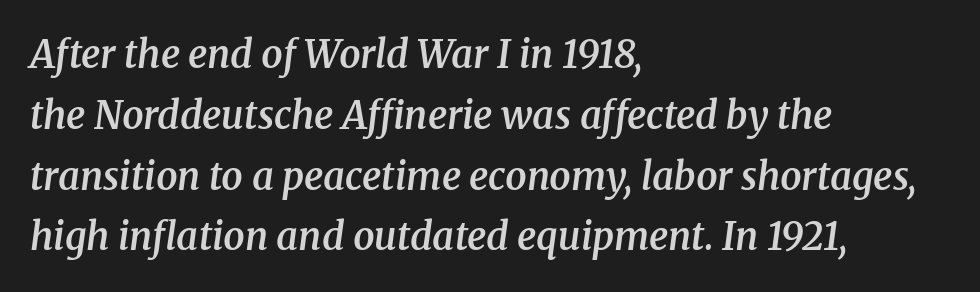
The words here are not underlined. Here the glyphs are tracked normally, forming tight word shapes. The text carries the slant typical of an italic or oblique font. You can tell from the footed stems that serif type was used. Horizontal bands of white between lines are of average thickness.
